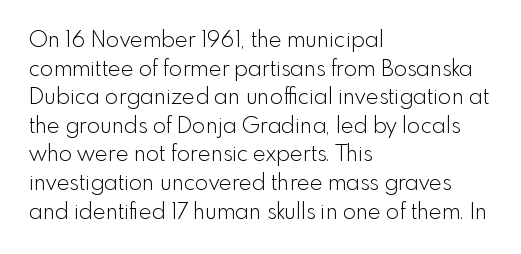
{"italic": "no", "bold": "no", "underline": "no", "align": "left", "line_spacing": "normal", "line_spacing_ratio": 1.3, "letter_spacing": "normal", "letter_spacing_em": 0.0, "glyph_px": 22}
